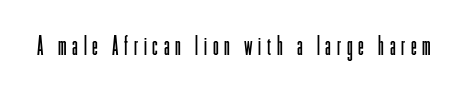
The glyphs are unaccompanied by any horizontal stroke below them. Nothing heavy about these letters — not bold at all. In terms of letterspacing, this is a distinctly airy, spread setting. You can tell it's not italic because the verticals are truly vertical.
